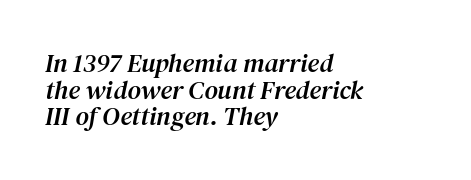
The image shows 26 px text type, italic (leaning right); set left-aligned, tight line spacing (1.02x), normal letter spacing, not underlined.
